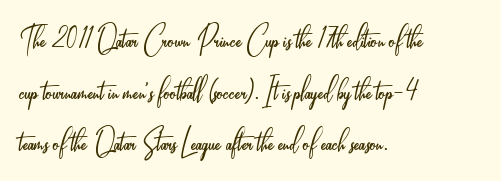
Varying glyph widths throughout — classic text-font behaviour. Compared with typical body copy, the letter spacing here is the same. Whoever set this chose a conventional vertical rhythm. Each stroke keeps to a modest, everyday thickness or less.
